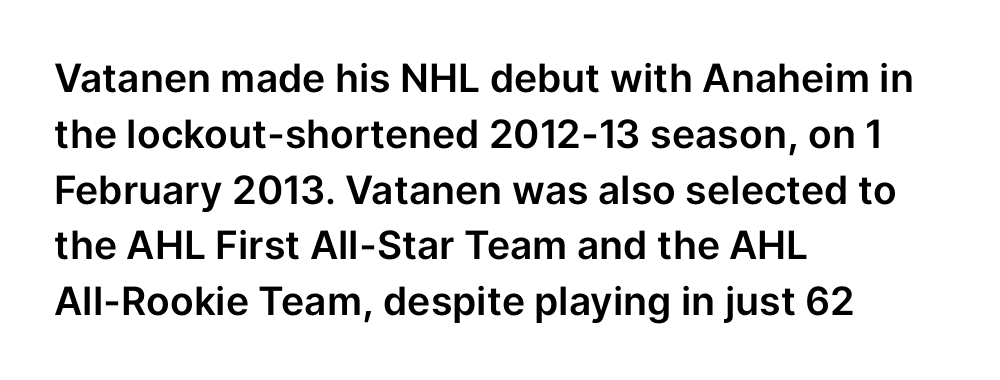
In terms of posture, this sample is upright. A typesetter would call this proportional, since set widths differ per character. Tracking here is standard; glyphs follow each other at the usual distance. Clear beneath every line of the passage. This rendering employs a face without finishing strokes, i.e., a sans-serif. Regarding leading, the lines here are spaced in the standard way.
